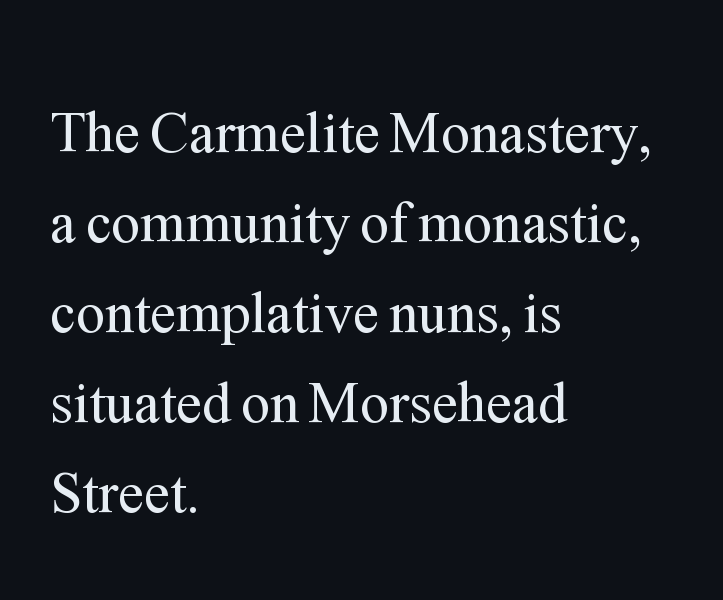
The image shows 58 px regular-weight serif type, upright; set left-aligned, normal line spacing (1.55x), normal letter spacing, not underlined; medium stroke contrast and a medium x-height.
